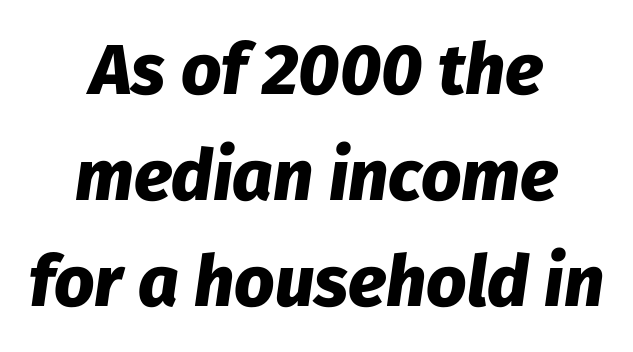
Q: Is the text bold? A: Yes.
Q: Is the text italic (slanted)? A: Yes, it leans right by about 8 degrees.
Q: Is the text underlined? A: No.
Q: How is the paragraph aligned? A: Centered.
Q: Is the spacing between letters normal or unusually wide? A: Normal.
Q: Is the spacing between lines tight, normal or loose? A: Normal.
Q: Width (condensed, normal, or wide)? A: Normal.
Q: Stroke contrast? A: Low.
Q: x-height? A: Medium.
Q: Monospaced? A: No.
